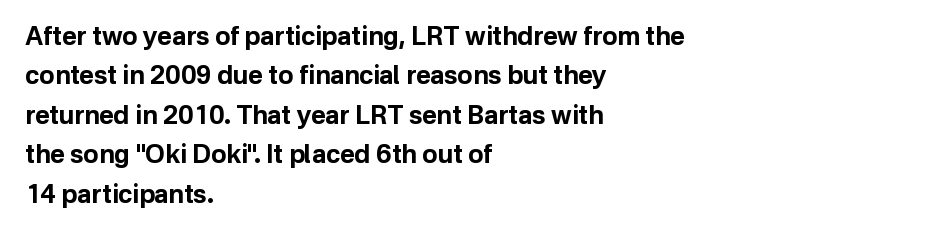
Evenly set lines give the paragraph a standard silhouette. Glance below the letters and you will spot only blank space. Typeset ragged right — the left edge is the straight one. This sample uses plain, unmodified letter spacing. Style check: upright. I'd describe the lettering as bold — thick and assertive.
